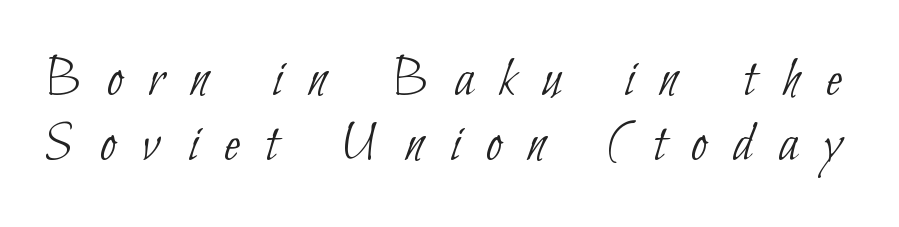
{"serif": "no", "bold": "no", "weight": "thin", "width": "condensed", "stroke_contrast": "low", "x_height": "small", "monospaced": "no", "underline": "no", "line_spacing": "tight", "line_spacing_ratio": 1.12, "letter_spacing": "wide", "letter_spacing_em": 0.45, "glyph_px": 58}
